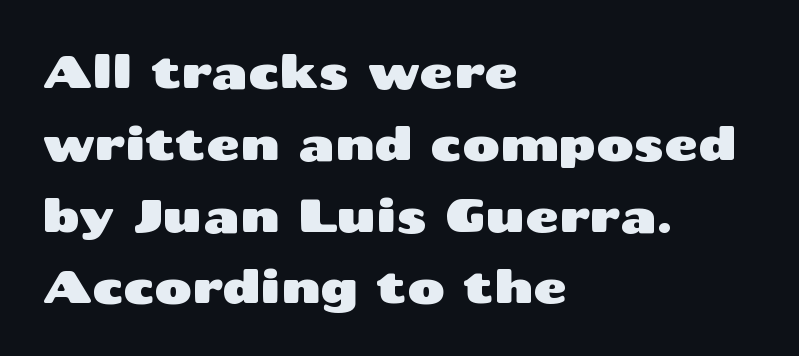
The image shows 46 px wide sans-serif type, upright; set left-aligned, normal line spacing (1.56x), normal letter spacing, not underlined; medium stroke contrast and a medium x-height.
